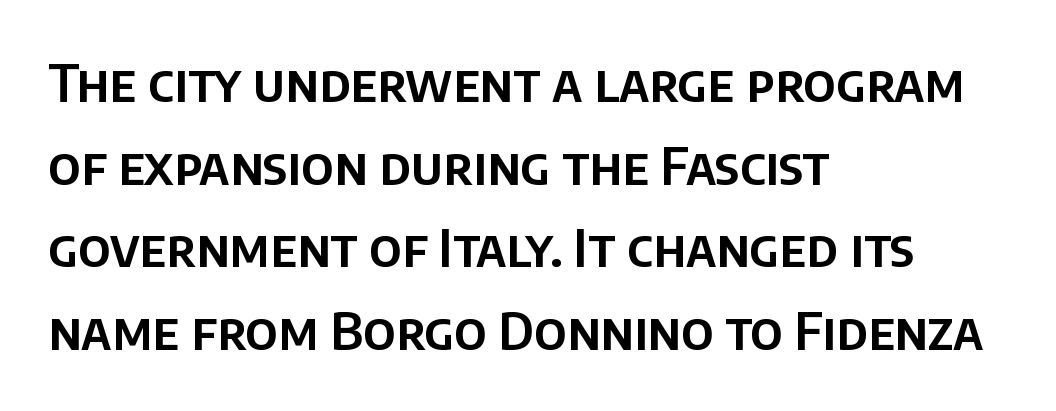
Q: Is the text italic (slanted)? A: No, it is upright.
Q: Is the typeface a serif or a sans-serif typeface? A: Sans-serif.
Q: Is the text underlined? A: No.
Q: How is the paragraph aligned? A: Left-aligned.
Q: Is the spacing between letters normal or unusually wide? A: Normal.
Q: Is the spacing between lines tight, normal or loose? A: Normal.
Q: Width (condensed, normal, or wide)? A: Normal.
Q: Stroke contrast? A: Low.
Q: x-height? A: Large.
Q: Monospaced? A: No.
